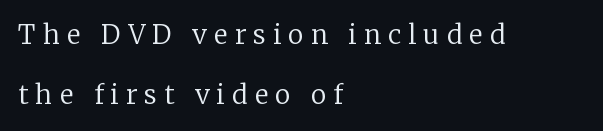
Q: Is the text bold? A: No.
Q: Is the text italic (slanted)? A: No, it is upright.
Q: Is the text underlined? A: No.
Q: How is the paragraph aligned? A: Left-aligned.
Q: Is the spacing between letters normal or unusually wide? A: Unusually wide.
Q: Is the spacing between lines tight, normal or loose? A: Loose.
